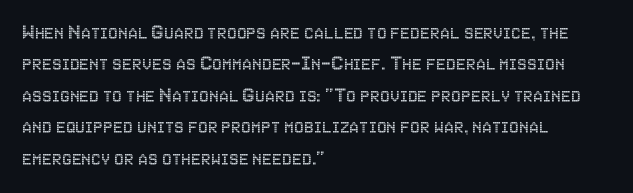
{"italic": "no", "underline": "no", "align": "left", "line_spacing": "normal", "line_spacing_ratio": 1.43, "letter_spacing": "normal", "letter_spacing_em": 0.0, "glyph_px": 22}
